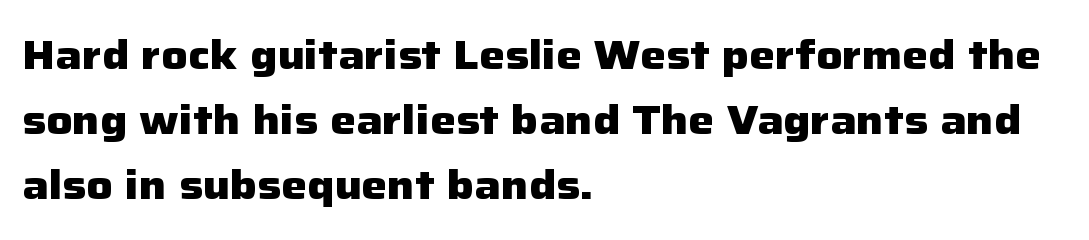
{"serif": "no", "italic": "no", "bold": "yes", "weight": "heavy", "width": "normal", "stroke_contrast": "low", "x_height": "medium", "monospaced": "no", "underline": "no", "align": "left", "line_spacing": "normal", "line_spacing_ratio": 1.59, "letter_spacing": "normal", "letter_spacing_em": 0.0, "glyph_px": 41}
